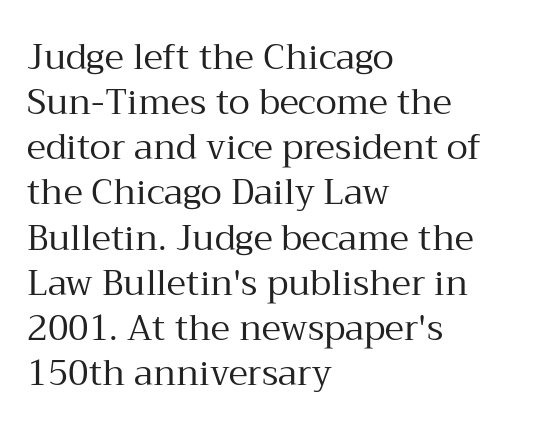
Q: Is the text bold? A: No.
Q: Is the text italic (slanted)? A: No, it is upright.
Q: Is the typeface a serif or a sans-serif typeface? A: Serif.
Q: Is the text underlined? A: No.
Q: How is the paragraph aligned? A: Left-aligned.
Q: Is the spacing between letters normal or unusually wide? A: Normal.
Q: Is the spacing between lines tight, normal or loose? A: Normal.
Q: Width (condensed, normal, or wide)? A: Normal.
Q: Stroke contrast? A: Medium.
Q: x-height? A: Medium.
Q: Monospaced? A: No.
